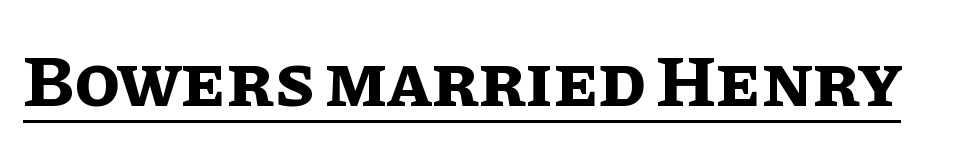
The image shows 74 px bold type, upright; set normal letter spacing, underlined; low stroke contrast and a large x-height.
